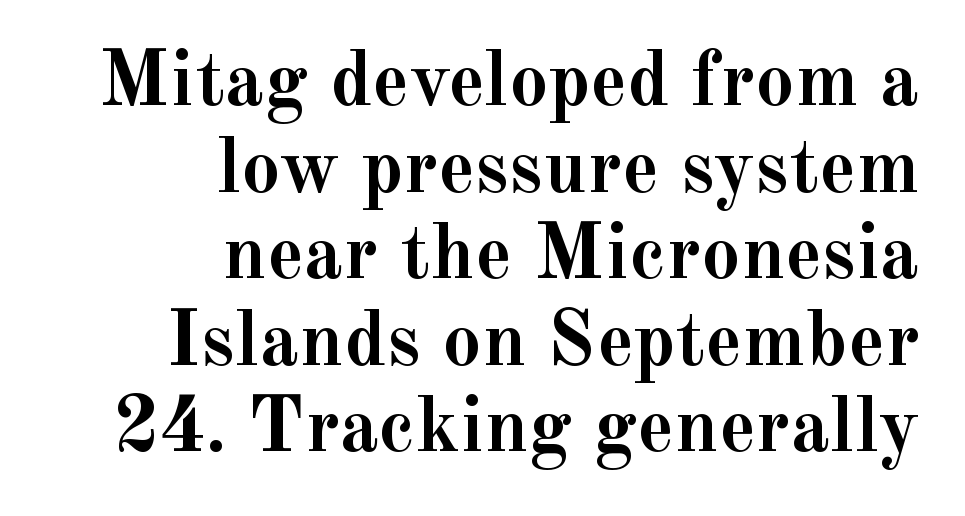
{"serif": "yes", "italic": "no", "bold": "yes", "weight": "semibold", "width": "normal", "x_height": "small", "monospaced": "no", "underline": "no", "align": "right", "line_spacing": "tight", "line_spacing_ratio": 1.11, "letter_spacing": "normal", "letter_spacing_em": 0.0, "glyph_px": 78}
